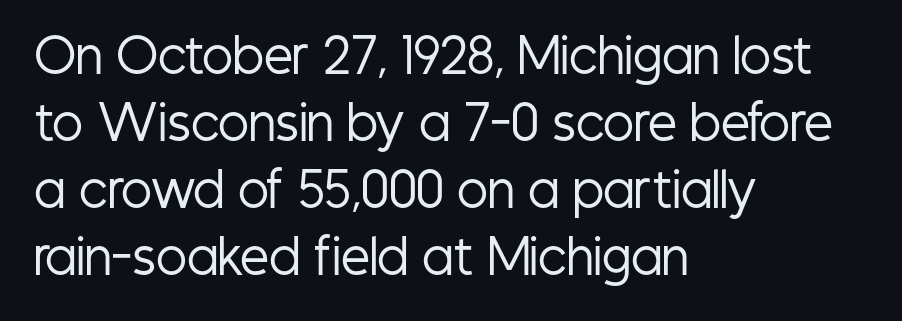
{"serif": "no", "italic": "no", "bold": "no", "weight": "regular", "width": "condensed", "stroke_contrast": "low", "x_height": "medium", "monospaced": "no", "underline": "no", "align": "left", "line_spacing": "normal", "line_spacing_ratio": 1.46, "letter_spacing": "normal", "letter_spacing_em": 0.0, "glyph_px": 46}
